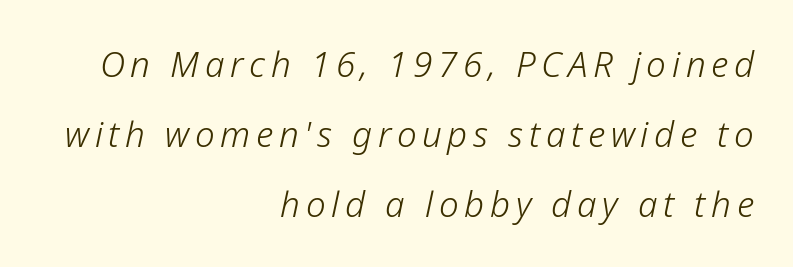
The image shows 35 px light type, italic (leaning right); set right-aligned, loose line spacing (2.0x), not underlined; low stroke contrast and a medium x-height.
